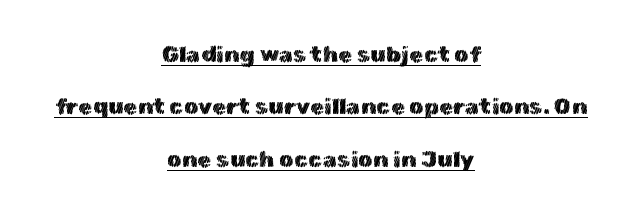
Q: Is the text italic (slanted)? A: No, it is upright.
Q: Is the text underlined? A: Yes.
Q: How is the paragraph aligned? A: Centered.
Q: Is the spacing between letters normal or unusually wide? A: Normal.
Q: Is the spacing between lines tight, normal or loose? A: Loose.
